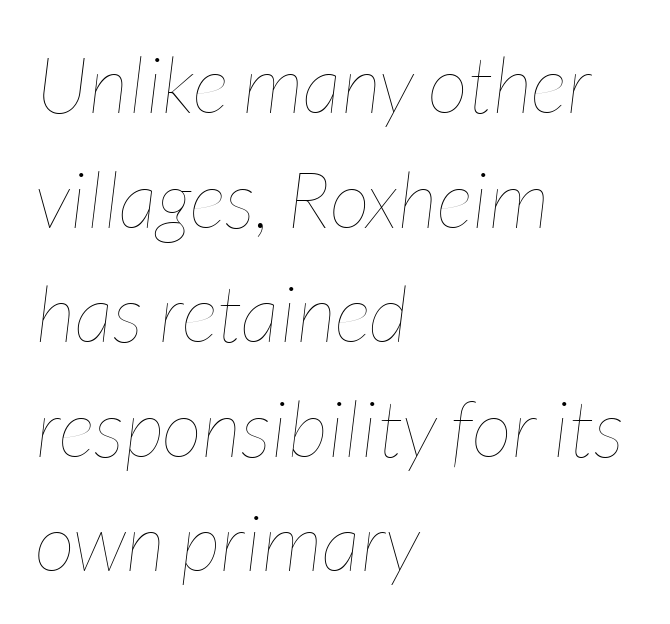
Q: Is the text bold? A: No.
Q: Is the text italic (slanted)? A: Yes, it leans right by about 7 degrees.
Q: Is the text underlined? A: No.
Q: How is the paragraph aligned? A: Left-aligned.
Q: Is the spacing between letters normal or unusually wide? A: Normal.
Q: Is the spacing between lines tight, normal or loose? A: Normal.
Q: Width (condensed, normal, or wide)? A: Condensed.
Q: Stroke contrast? A: Low.
Q: x-height? A: Medium.
Q: Monospaced? A: No.
